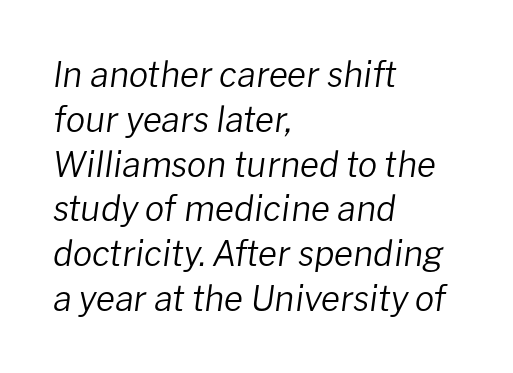
Q: Is the text bold? A: No.
Q: Is the text italic (slanted)? A: Yes, it leans right by about 8 degrees.
Q: Is the text underlined? A: No.
Q: How is the paragraph aligned? A: Left-aligned.
Q: Is the spacing between letters normal or unusually wide? A: Normal.
Q: Is the spacing between lines tight, normal or loose? A: Normal.
Q: Width (condensed, normal, or wide)? A: Normal.
Q: Stroke contrast? A: Low.
Q: x-height? A: Medium.
Q: Monospaced? A: No.
